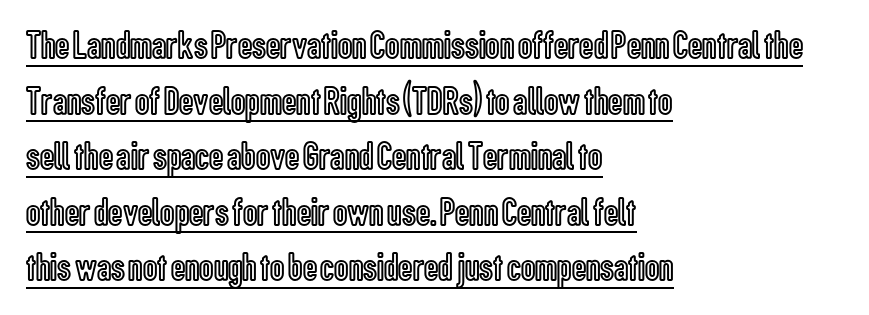
Compared with typical paragraphs, the rows here are spaced about the same. Does the lettering tilt? It doesn't — this is upright. Is this a fixed-width face? No — the glyphs have proportional, varying widths. Decoration check: the copy is underlined. The letters sit at their default tracking, neither squeezed nor spread. The setting favours the left margin, as ordinary paragraphs usually do.
